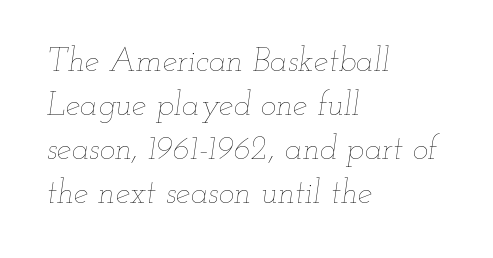
Do the characters align in a grid? No, the font is proportional. Decoration check: the copy has no underline. The passage shown is not bold in any degree. Honestly, the row spacing looks completely unremarkable. The specimen reads as italic at a glance. Short note: letters normally spaced.
